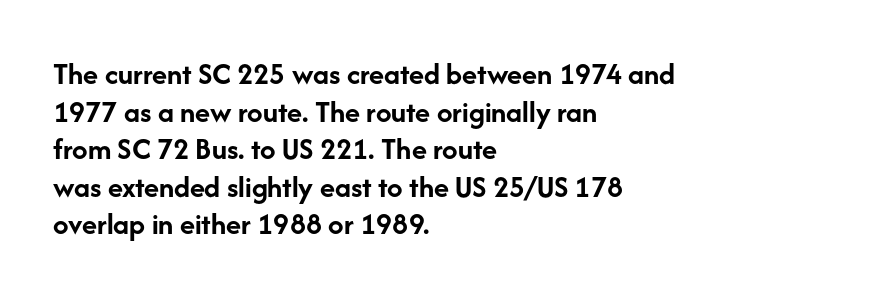
{"serif": "no", "italic": "no", "bold": "yes", "weight": "semibold", "width": "normal", "stroke_contrast": "low", "x_height": "medium", "monospaced": "no", "underline": "no", "align": "left", "line_spacing_ratio": 1.21, "letter_spacing": "normal", "letter_spacing_em": 0.0, "glyph_px": 31}
